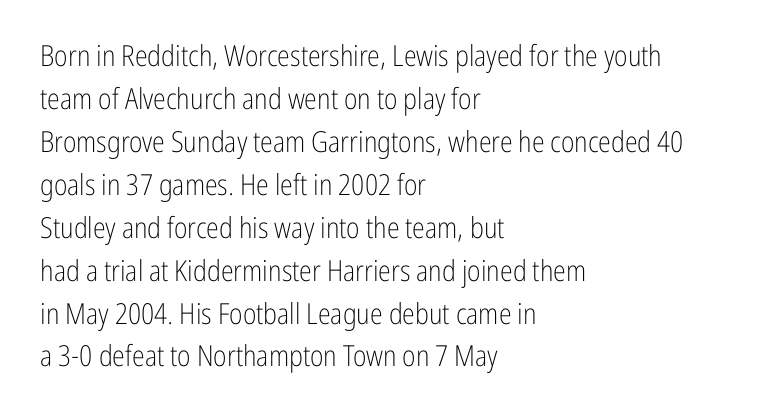
The image shows 29 px light, condensed sans-serif type, upright; set left-aligned, normal line spacing (1.48x), normal letter spacing, not underlined; low stroke contrast and a medium x-height.
